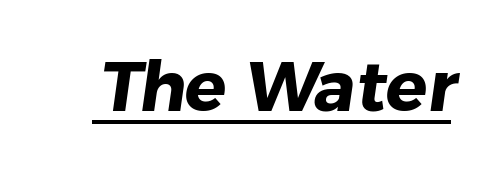
The image shows 69 px heavy sans-serif type; set normal letter spacing, underlined; low stroke contrast and a medium x-height.
